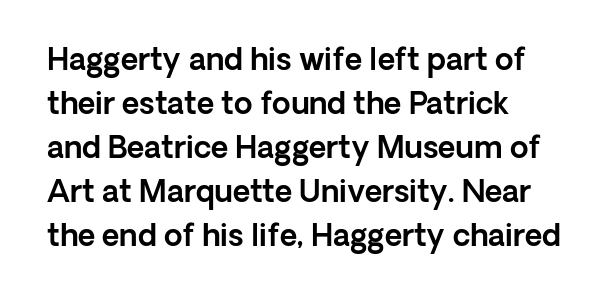
The lettering stays uniformly vertical, giving the passage a roman look. Does the leading feel generous? No, just average. The lines are quadded left. This sample has the flowing, uneven cadence of proportional lettering. The rendering keeps characters at their native spacing.
